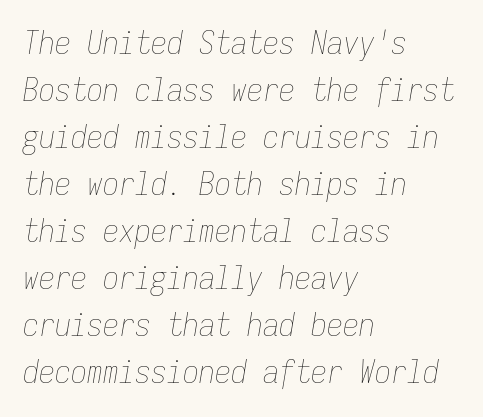
{"italic": "yes", "lean": "right", "slant_degrees": 9, "bold": "no", "weight": "thin", "width": "condensed", "stroke_contrast": "low", "x_height": "medium", "monospaced": "yes", "underline": "no", "align": "left", "line_spacing": "normal", "line_spacing_ratio": 1.47, "letter_spacing": "normal", "letter_spacing_em": 0.0, "glyph_px": 32}
